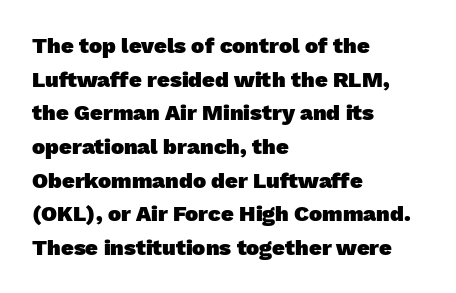
Q: Is the text bold? A: Yes.
Q: Is the text underlined? A: No.
Q: How is the paragraph aligned? A: Left-aligned.
Q: Is the spacing between letters normal or unusually wide? A: Normal.
Q: Is the spacing between lines tight, normal or loose? A: Normal.
